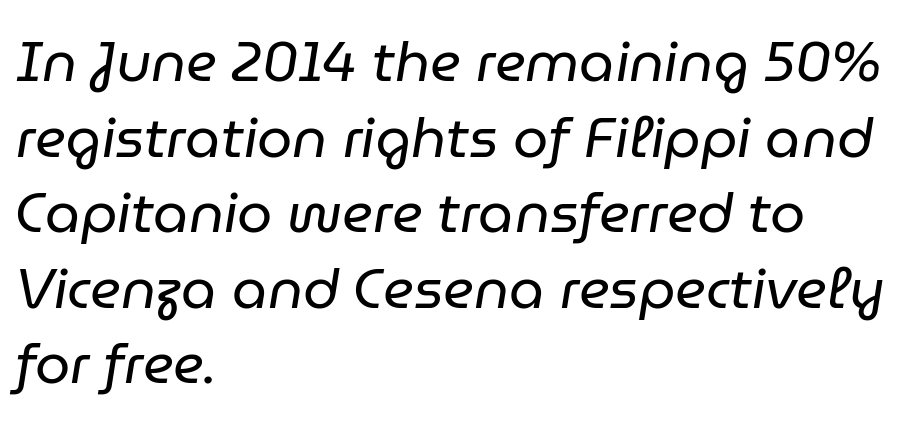
Is there much room between lines? A standard amount, neither cramped nor airy. The area under the type is left untouched. Think of a printed novel: that variable character pitch is what you see here. Observe the lean: these are italic letterforms.
